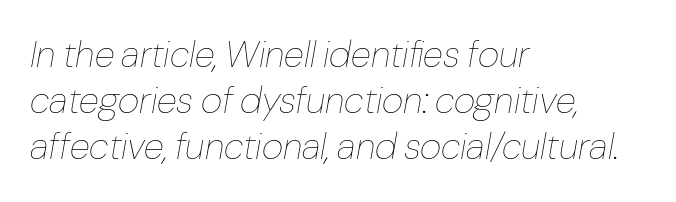
The image shows 37 px thin type, italic (leaning right); set left-aligned, normal line spacing (1.25x), normal letter spacing, not underlined; low stroke contrast and a medium x-height.
